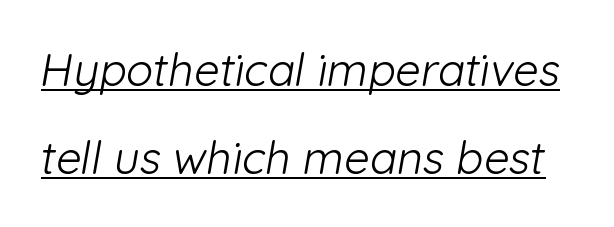
{"serif": "no", "bold": "no", "weight": "light", "width": "normal", "stroke_contrast": "low", "x_height": "medium", "monospaced": "no", "underline": "yes", "line_spacing": "loose", "line_spacing_ratio": 1.95, "letter_spacing": "normal", "letter_spacing_em": 0.0, "glyph_px": 45}
